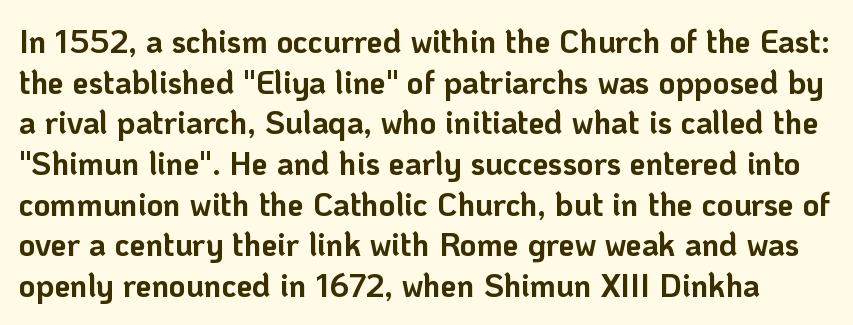
The face used here is a sans, in the tradition of grotesques and geometrics. The leading is moderate, giving the passage an even texture. Words appear dense and cohesive because spacing is normal. Designer's note — italics off, roman on.
